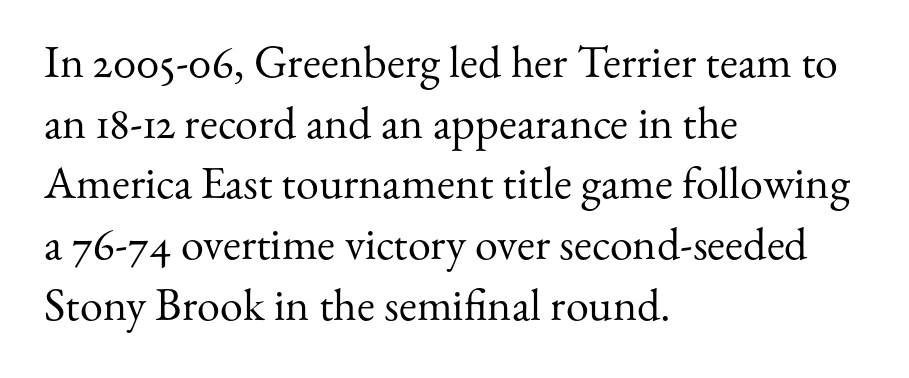
Q: Is the text bold? A: No.
Q: Is the text italic (slanted)? A: No, it is upright.
Q: Is the typeface a serif or a sans-serif typeface? A: Serif.
Q: Is the text underlined? A: No.
Q: How is the paragraph aligned? A: Left-aligned.
Q: Is the spacing between letters normal or unusually wide? A: Normal.
Q: Is the spacing between lines tight, normal or loose? A: Normal.
Q: Width (condensed, normal, or wide)? A: Normal.
Q: Stroke contrast? A: Medium.
Q: x-height? A: Small.
Q: Monospaced? A: No.
